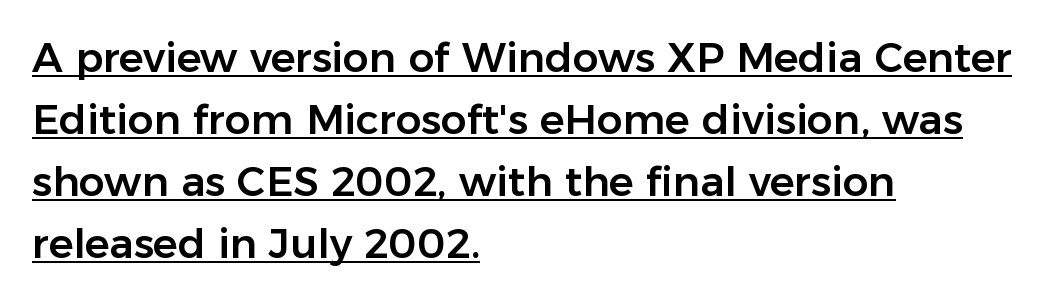
You can tell it's not italic because the verticals are truly vertical. Think of a printed novel: that variable character pitch is what you see here. You can see a thin bar hugging the bottom of the glyphs. Whoever set this chose a conventional vertical rhythm. Font category for this specimen: sans-serif.
